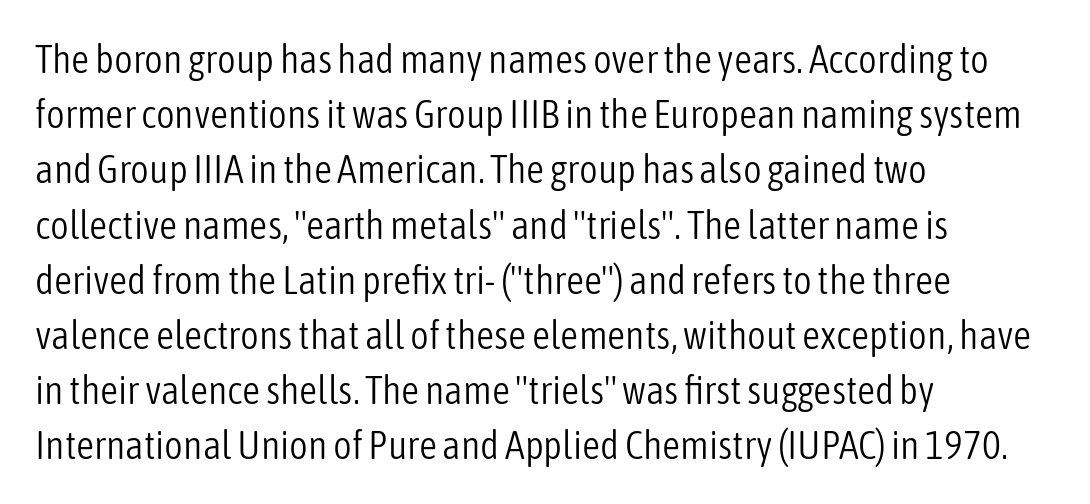
A typesetter would call this proportional, since set widths differ per character. The text block is weighted toward the left margin, trailing off unevenly rightward. The lettering stays uniformly vertical, giving the passage a roman look. The face used here is a sans, in the tradition of grotesques and geometrics. This is not heavy type; no bold has been used. Unmarked baselines from the first word to the last.
